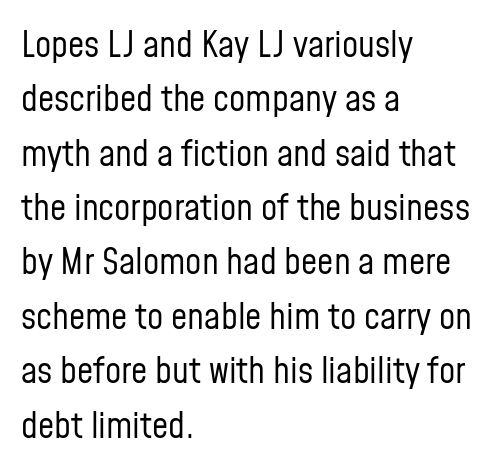
Q: Is the text bold? A: No.
Q: Is the text italic (slanted)? A: No, it is upright.
Q: Is the typeface a serif or a sans-serif typeface? A: Sans-serif.
Q: Is the text underlined? A: No.
Q: How is the paragraph aligned? A: Left-aligned.
Q: Is the spacing between letters normal or unusually wide? A: Normal.
Q: Is the spacing between lines tight, normal or loose? A: Normal.
Q: Width (condensed, normal, or wide)? A: Condensed.
Q: Stroke contrast? A: Low.
Q: x-height? A: Medium.
Q: Monospaced? A: No.
